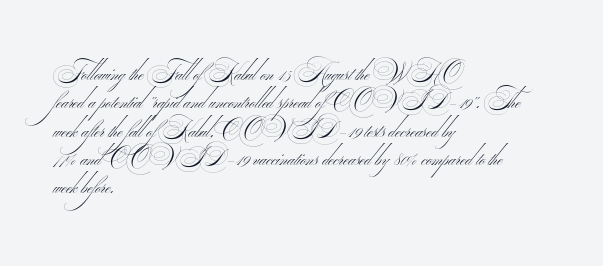
{"bold": "no", "underline": "no", "align": "left", "line_spacing_ratio": 1.23, "letter_spacing": "normal", "letter_spacing_em": 0.0, "glyph_px": 23}
